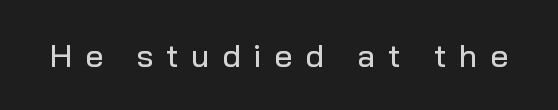
Q: Is the text italic (slanted)? A: No, it is upright.
Q: Is the typeface a serif or a sans-serif typeface? A: Sans-serif.
Q: Is the text underlined? A: No.
Q: Is the spacing between letters normal or unusually wide? A: Unusually wide.
Q: Width (condensed, normal, or wide)? A: Normal.
Q: Stroke contrast? A: Low.
Q: x-height? A: Medium.
Q: Monospaced? A: No.
